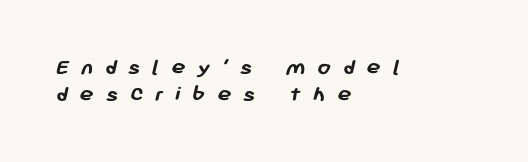
I'd describe the lettering as bold — thick and assertive. Has an underline been added? It has not. Cramped leading. Someone cranked the tracking dial way up on this one.
